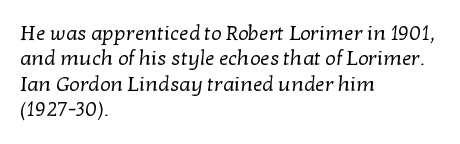
Q: Is the text bold? A: No.
Q: Is the text underlined? A: No.
Q: How is the paragraph aligned? A: Left-aligned.
Q: Is the spacing between letters normal or unusually wide? A: Normal.
